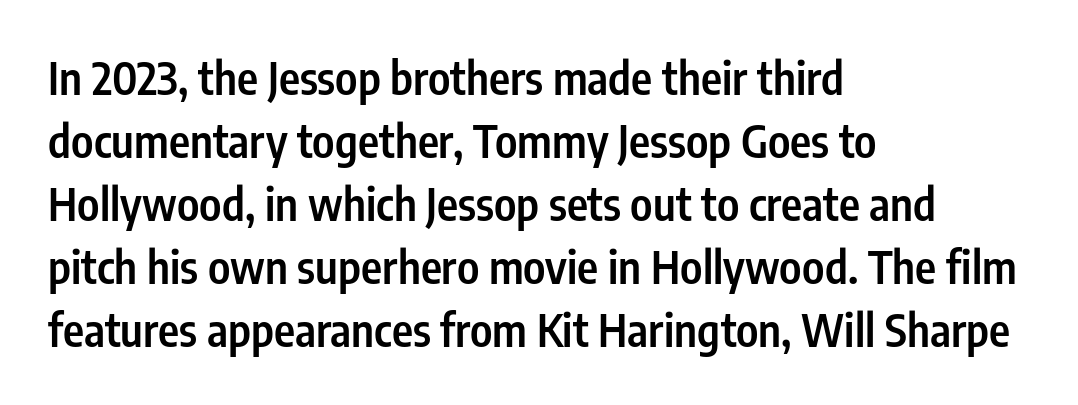
{"serif": "no", "italic": "no", "bold": "semi", "weight": "semibold", "width": "condensed", "stroke_contrast": "low", "x_height": "medium", "monospaced": "no", "underline": "no", "align": "left", "line_spacing": "normal", "line_spacing_ratio": 1.4, "letter_spacing": "normal", "letter_spacing_em": 0.0, "glyph_px": 45}
